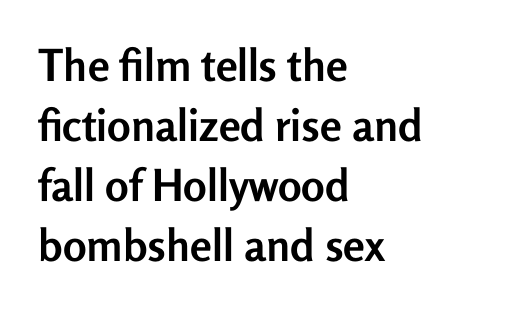
Q: Is the text bold? A: Yes.
Q: Is the text italic (slanted)? A: No, it is upright.
Q: Is the typeface a serif or a sans-serif typeface? A: Sans-serif.
Q: Is the text underlined? A: No.
Q: How is the paragraph aligned? A: Left-aligned.
Q: Is the spacing between letters normal or unusually wide? A: Normal.
Q: Is the spacing between lines tight, normal or loose? A: Normal.
Q: Width (condensed, normal, or wide)? A: Normal.
Q: Stroke contrast? A: Low.
Q: x-height? A: Medium.
Q: Monospaced? A: No.
